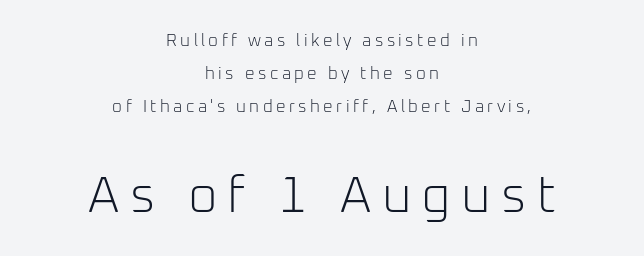
The image shows 51 px light sans-serif type, upright; set centered, loose line spacing (1.93x), unusually wide letter spacing (+0.2 em), not underlined; the second (bottom) block is 3.0x larger; low stroke contrast and a medium x-height.
